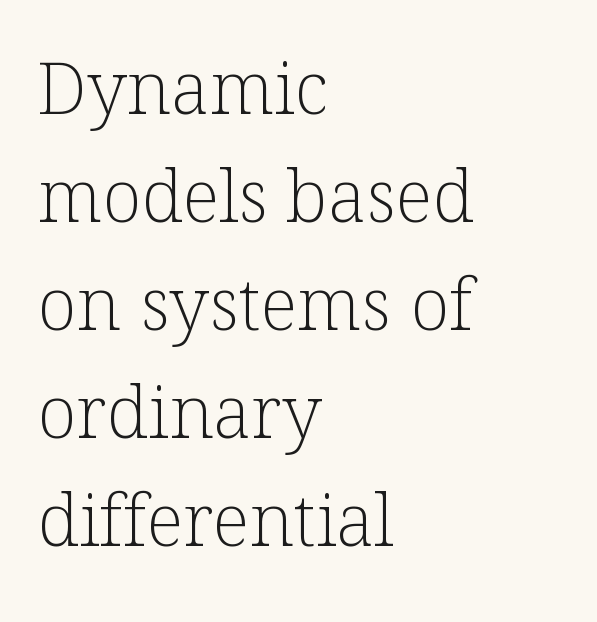
Check under the words: just untouched page. Visually the block forms a straight wall on the left and a jagged coastline on the right. What kind of face is this? One with serifs. Vertically, the passage feels balanced, rows spaced as you'd expect.
